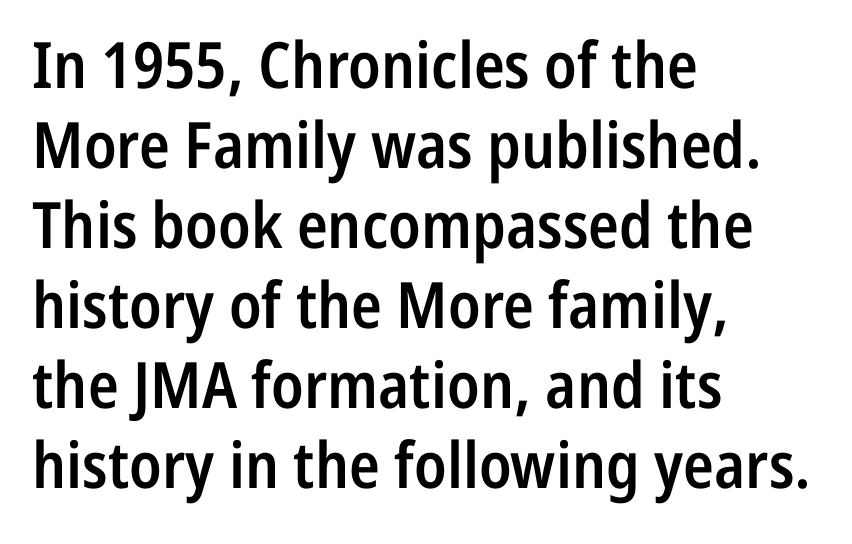
The image shows 64 px semibold, condensed sans-serif type, upright; set left-aligned, normal line spacing (1.25x), normal letter spacing, not underlined; low stroke contrast and a medium x-height.
